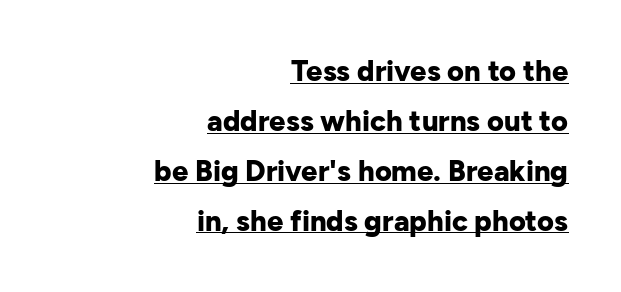
The image shows 29 px bold sans-serif type, upright; set right-aligned, line spacing 1.72x, normal letter spacing, underlined; low stroke contrast and a medium x-height.
